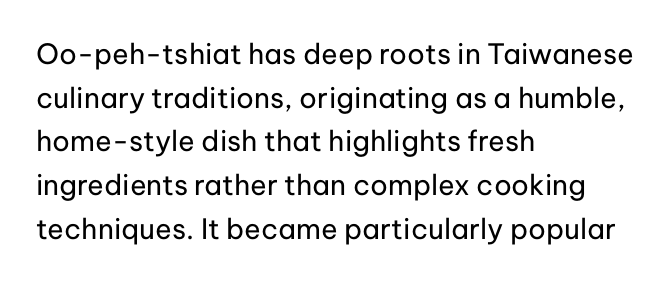
Q: Is the text bold? A: No.
Q: Is the text italic (slanted)? A: No, it is upright.
Q: Is the typeface a serif or a sans-serif typeface? A: Sans-serif.
Q: Is the text underlined? A: No.
Q: How is the paragraph aligned? A: Left-aligned.
Q: Is the spacing between letters normal or unusually wide? A: Normal.
Q: Is the spacing between lines tight, normal or loose? A: Normal.
Q: Width (condensed, normal, or wide)? A: Normal.
Q: Stroke contrast? A: Low.
Q: x-height? A: Medium.
Q: Monospaced? A: No.
